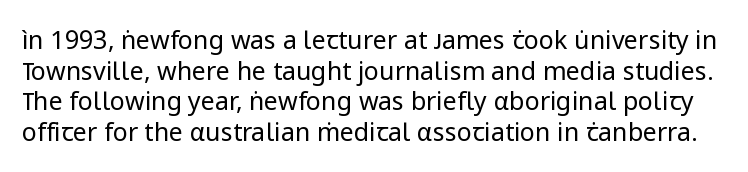
Characters follow at the spacing the type designer built in. Descenders hang freely into open space. This reads as an unemphasized weight, regular at the heaviest. You can tell it's not italic because the verticals are truly vertical.
